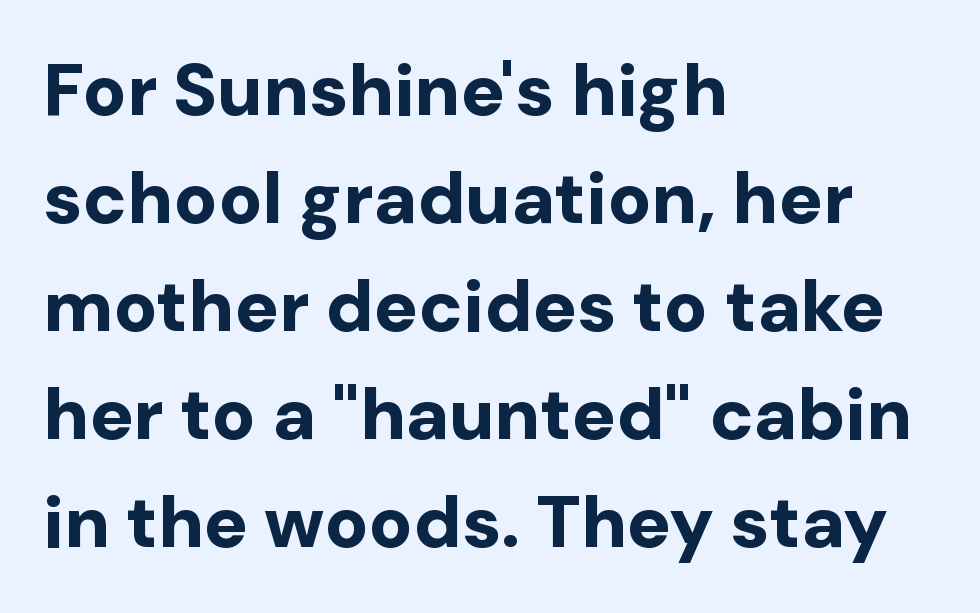
Q: Is the text bold? A: Yes.
Q: Is the text italic (slanted)? A: No, it is upright.
Q: Is the typeface a serif or a sans-serif typeface? A: Sans-serif.
Q: Is the text underlined? A: No.
Q: How is the paragraph aligned? A: Left-aligned.
Q: Is the spacing between letters normal or unusually wide? A: Normal.
Q: Is the spacing between lines tight, normal or loose? A: Normal.
Q: Width (condensed, normal, or wide)? A: Normal.
Q: Stroke contrast? A: Low.
Q: x-height? A: Medium.
Q: Monospaced? A: No.
